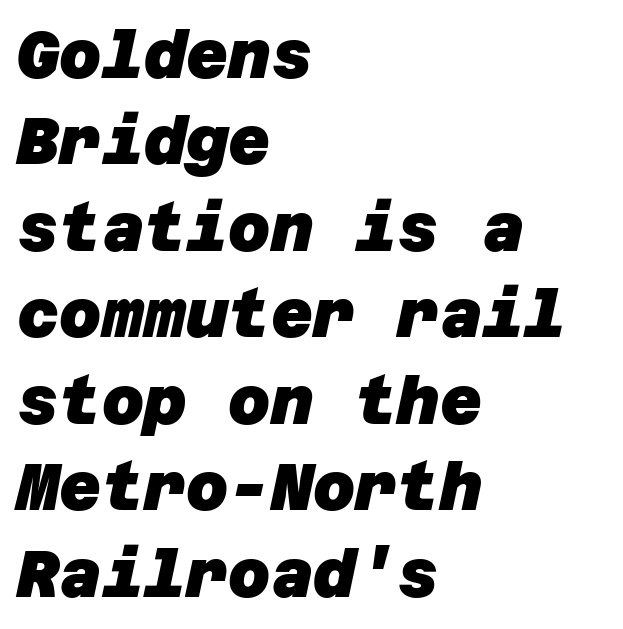
Q: Is the text bold? A: Yes.
Q: Is the typeface a serif or a sans-serif typeface? A: Sans-serif.
Q: Is the text underlined? A: No.
Q: How is the paragraph aligned? A: Left-aligned.
Q: Is the spacing between letters normal or unusually wide? A: Normal.
Q: Is the spacing between lines tight, normal or loose? A: Normal.
Q: Width (condensed, normal, or wide)? A: Normal.
Q: Stroke contrast? A: Low.
Q: x-height? A: Large.
